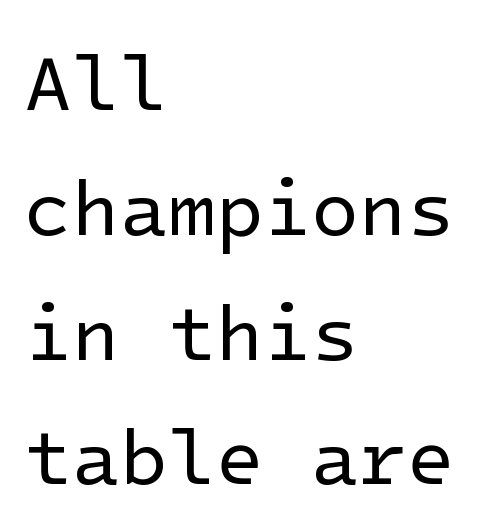
{"serif": "no", "italic": "no", "bold": "no", "weight": "regular", "width": "normal", "stroke_contrast": "low", "x_height": "medium", "underline": "no", "align": "left", "line_spacing": "normal", "line_spacing_ratio": 1.6, "letter_spacing": "normal", "letter_spacing_em": 0.0, "glyph_px": 78}
